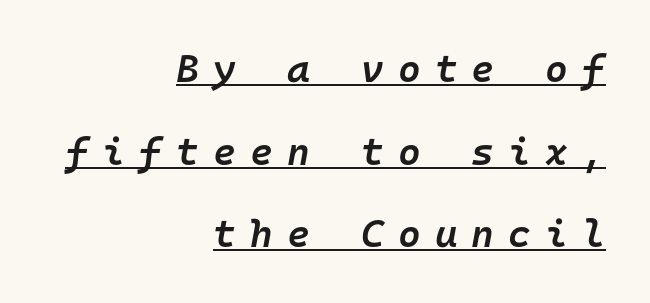
Q: Is the text bold? A: Semi-bold.
Q: Is the text italic (slanted)? A: Yes, it leans right by about 10 degrees.
Q: Is the text underlined? A: Yes.
Q: How is the paragraph aligned? A: Right-aligned.
Q: Is the spacing between letters normal or unusually wide? A: Unusually wide.
Q: Is the spacing between lines tight, normal or loose? A: Loose.
Q: Width (condensed, normal, or wide)? A: Normal.
Q: Stroke contrast? A: Low.
Q: x-height? A: Medium.
Q: Monospaced? A: Yes.
